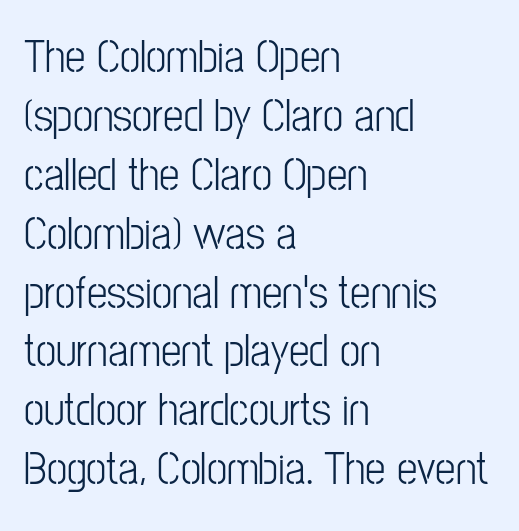
{"serif": "no", "italic": "no", "bold": "no", "weight": "light", "width": "condensed", "stroke_contrast": "low", "x_height": "medium", "monospaced": "no", "underline": "no", "align": "left", "line_spacing": "normal", "line_spacing_ratio": 1.28, "letter_spacing": "normal", "letter_spacing_em": 0.0, "glyph_px": 46}
